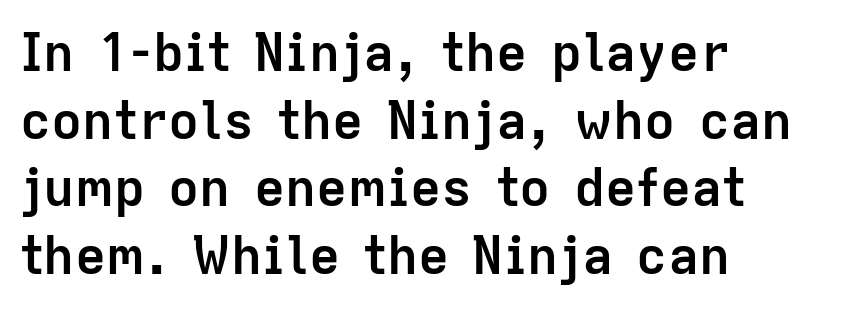
{"serif": "no", "italic": "no", "bold": "yes", "weight": "semibold", "width": "normal", "stroke_contrast": "low", "x_height": "medium", "monospaced": "no", "underline": "no", "align": "left", "line_spacing": "normal", "line_spacing_ratio": 1.3, "letter_spacing": "normal", "letter_spacing_em": 0.0, "glyph_px": 52}
